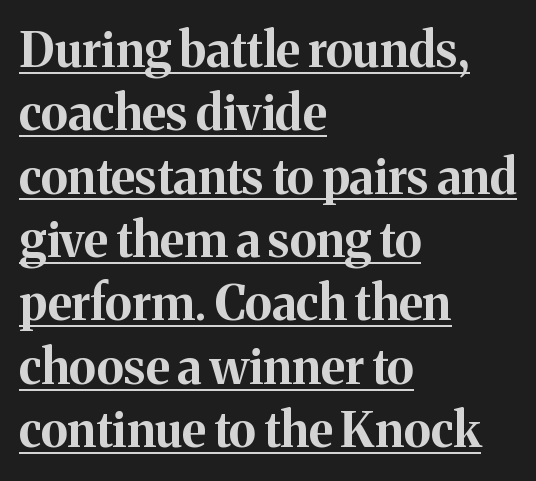
The image shows 48 px bold serif type, upright; set left-aligned, normal line spacing (1.32x), normal letter spacing, underlined; medium stroke contrast and a medium x-height.
